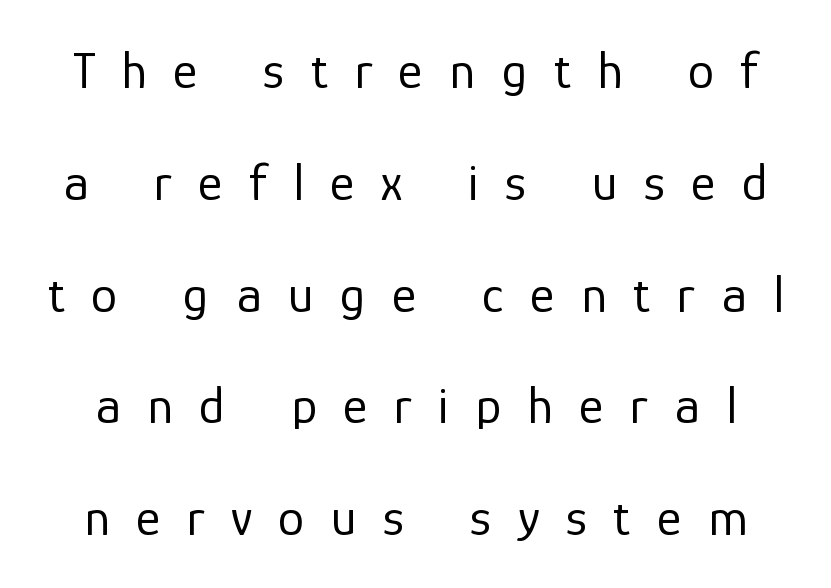
The image shows 53 px regular-weight sans-serif type, upright; set loose line spacing (2.11x), unusually wide letter spacing (+0.5 em), not underlined; low stroke contrast and a medium x-height.
